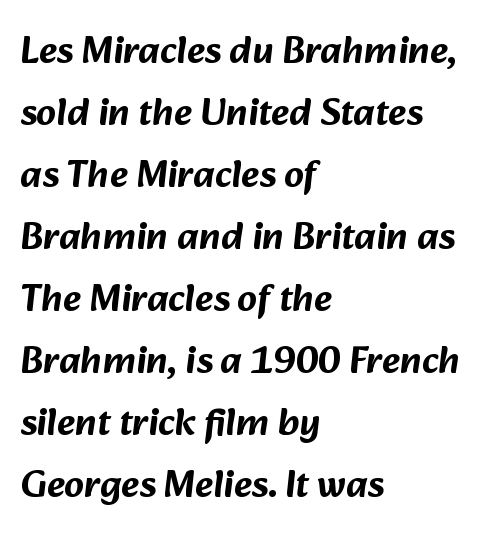
Q: Is the typeface a serif or a sans-serif typeface? A: Sans-serif.
Q: Is the text underlined? A: No.
Q: How is the paragraph aligned? A: Left-aligned.
Q: Is the spacing between letters normal or unusually wide? A: Normal.
Q: Is the spacing between lines tight, normal or loose? A: Normal.
Q: Width (condensed, normal, or wide)? A: Normal.
Q: Stroke contrast? A: Low.
Q: x-height? A: Medium.
Q: Monospaced? A: No.
